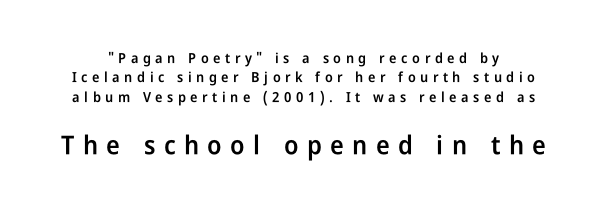
{"italic": "no", "bold": "semi", "underline": "no", "line_spacing": "normal", "line_spacing_ratio": 1.38, "letter_spacing": "wide", "letter_spacing_em": 0.32, "larger_block": "second", "size_ratio": 1.86, "glyph_px": 26}
